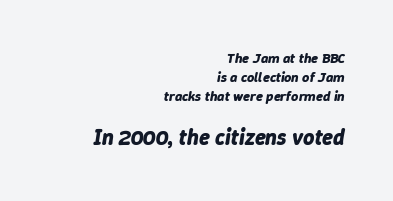
{"italic": "yes", "lean": "right", "slant_degrees": 9, "bold": "yes", "underline": "no", "align": "right", "line_spacing": "normal", "line_spacing_ratio": 1.35, "letter_spacing": "normal", "letter_spacing_em": 0.0, "larger_block": "second", "size_ratio": 1.57, "glyph_px": 22}
